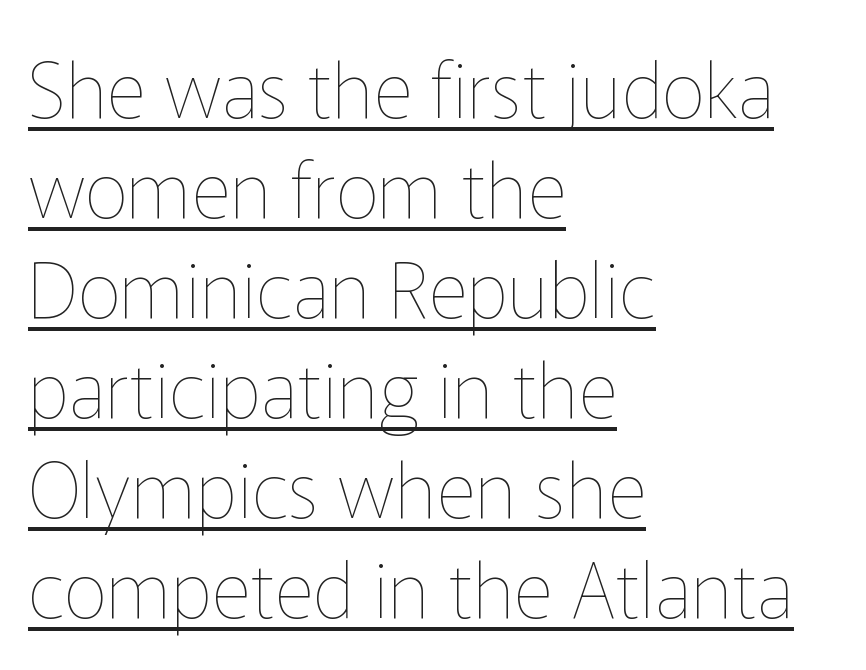
{"italic": "no", "bold": "no", "weight": "thin", "width": "normal", "stroke_contrast": "low", "x_height": "medium", "monospaced": "no", "underline": "yes", "align": "left", "line_spacing": "normal", "line_spacing_ratio": 1.3, "letter_spacing": "normal", "letter_spacing_em": 0.0, "glyph_px": 77}
